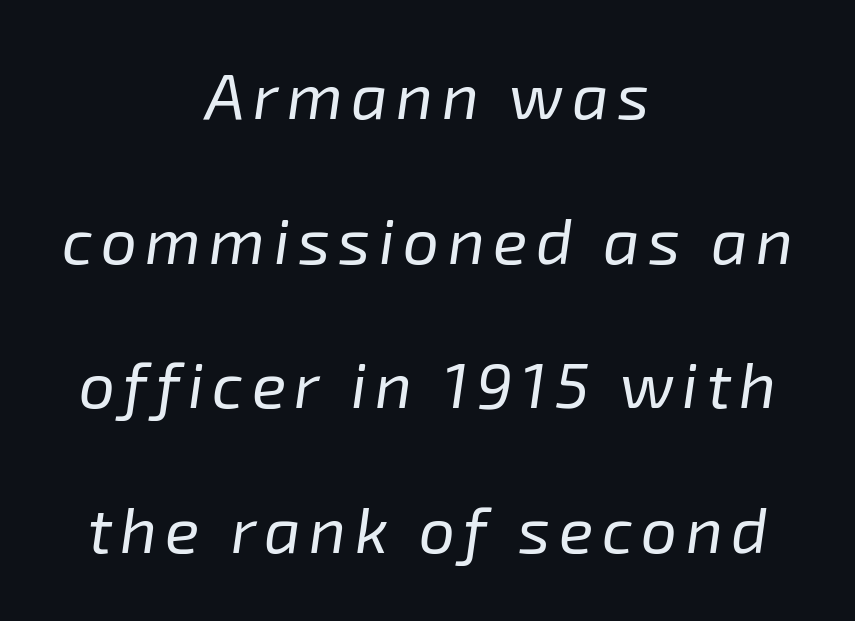
{"italic": "yes", "lean": "right", "slant_degrees": 8, "bold": "no", "weight": "regular", "width": "normal", "stroke_contrast": "low", "x_height": "medium", "monospaced": "no", "underline": "no", "align": "center", "line_spacing": "loose", "line_spacing_ratio": 2.26, "glyph_px": 64}
